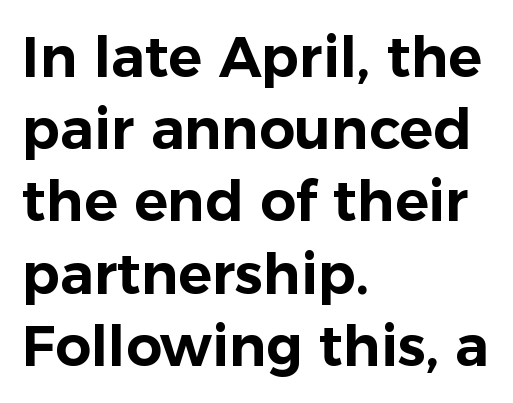
The image shows 56 px sans-serif type, upright; set left-aligned, normal line spacing (1.29x), normal letter spacing, not underlined; low stroke contrast and a medium x-height.
